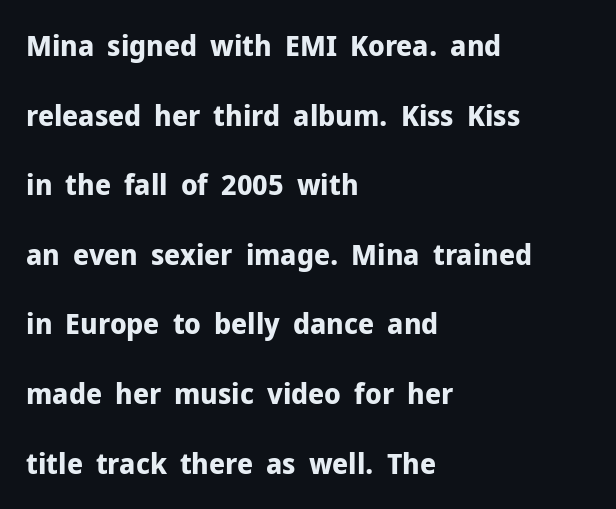
The glyphs in this specimen are sans serif. Weight: bold. Airy leading. The lettering holds an erect, upright posture throughout. The letterforms sit shoulder to shoulder at normal distance. Varying glyph widths throughout — classic text-font behaviour.
